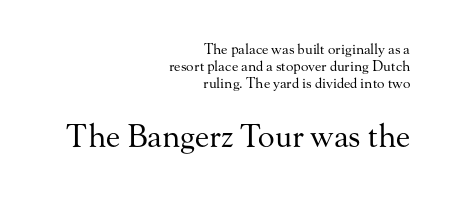
Is this a fixed-width face? No — the glyphs have proportional, varying widths. Is this a sans? No — the strokes have serifs. These lines keep a tight, regular rhythm from letter to letter. Size contrast runs from small at the top to large at the bottom.
